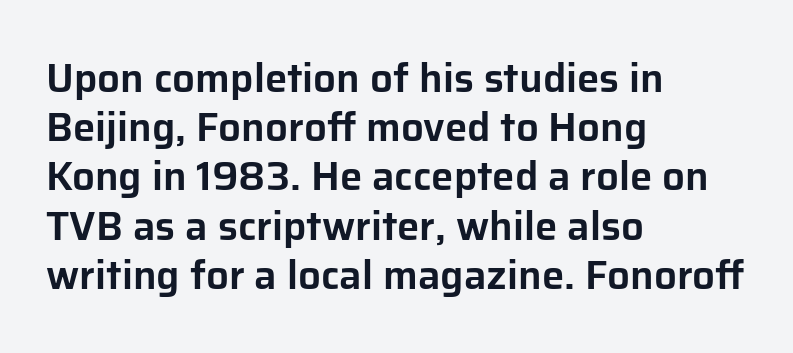
{"serif": "no", "italic": "no", "width": "normal", "stroke_contrast": "low", "x_height": "medium", "monospaced": "no", "underline": "no", "align": "left", "line_spacing_ratio": 1.23, "letter_spacing": "normal", "letter_spacing_em": 0.0, "glyph_px": 40}
